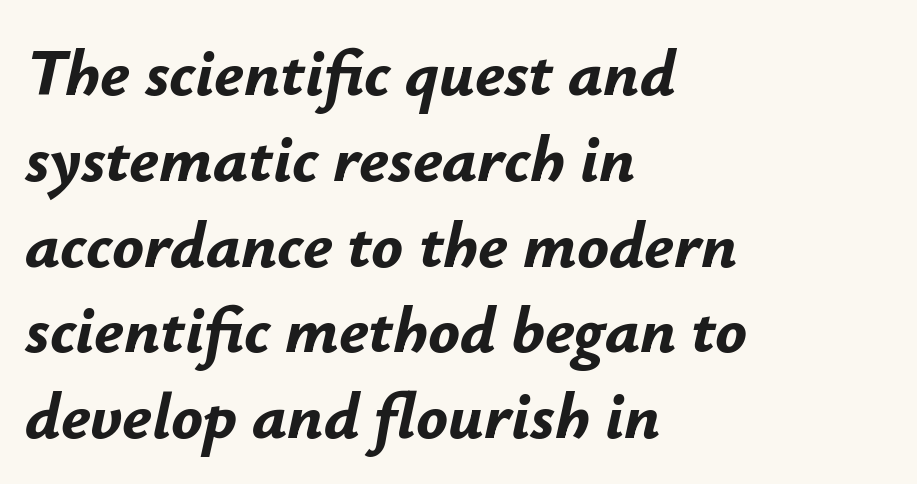
The image shows 66 px bold type, italic (leaning right); set left-aligned, normal line spacing (1.3x), normal letter spacing, not underlined; low stroke contrast and a small x-height.
